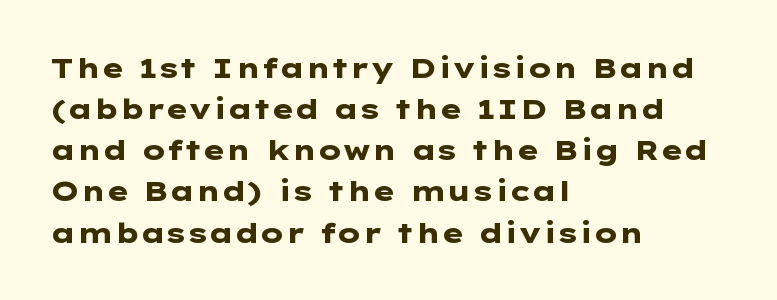
{"serif": "no", "italic": "no", "bold": "yes", "weight": "heavy", "width": "wide", "stroke_contrast": "low", "x_height": "medium", "underline": "no", "align": "left", "line_spacing": "normal", "line_spacing_ratio": 1.47, "letter_spacing": "normal", "letter_spacing_em": 0.0, "glyph_px": 28}
